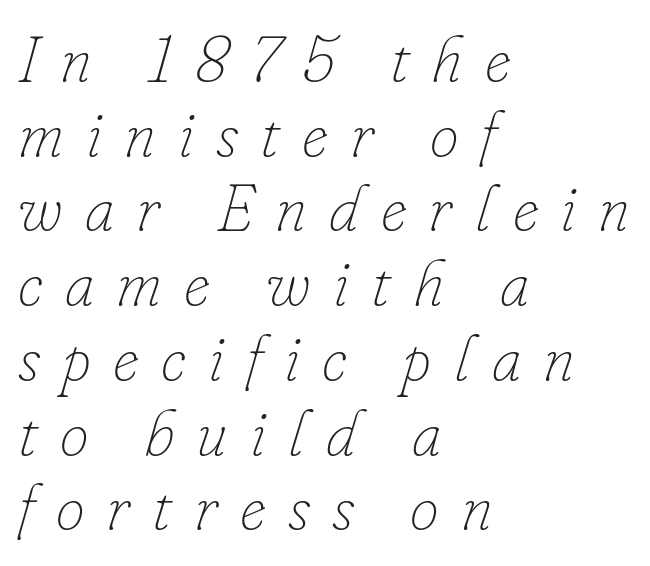
Q: Is the text bold? A: No.
Q: Is the text italic (slanted)? A: Yes, it leans right by about 16 degrees.
Q: Is the text underlined? A: No.
Q: How is the paragraph aligned? A: Left-aligned.
Q: Is the spacing between letters normal or unusually wide? A: Unusually wide.
Q: Is the spacing between lines tight, normal or loose? A: Tight.
Q: Width (condensed, normal, or wide)? A: Normal.
Q: Stroke contrast? A: Low.
Q: x-height? A: Small.
Q: Monospaced? A: No.
